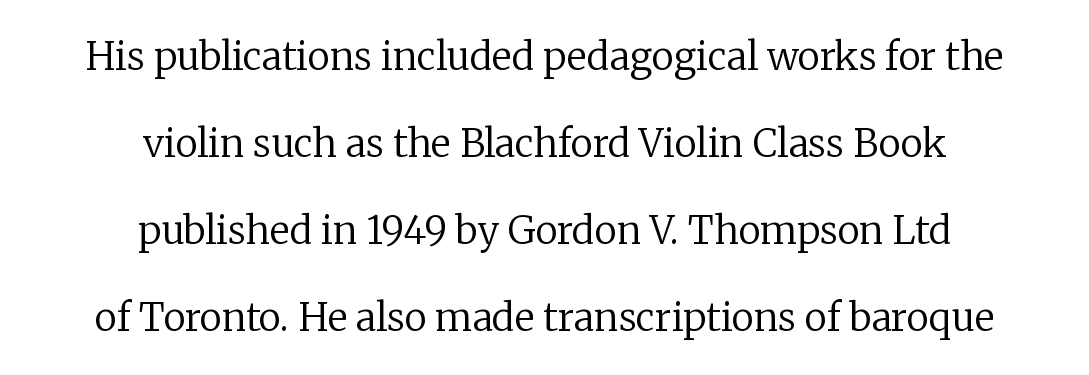
The image shows 38 px regular-weight serif type, upright; set centered, loose line spacing (2.29x), normal letter spacing, not underlined; low stroke contrast and a medium x-height.
